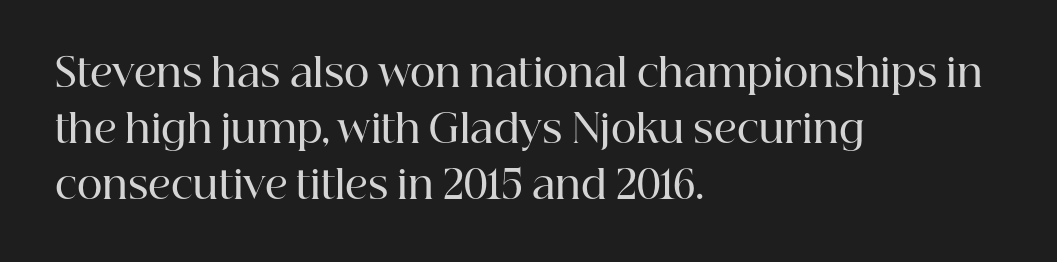
{"serif": "yes", "italic": "no", "bold": "semi", "weight": "semibold", "width": "normal", "stroke_contrast": "high", "x_height": "medium", "monospaced": "no", "underline": "no", "align": "left", "line_spacing": "normal", "line_spacing_ratio": 1.43, "letter_spacing": "normal", "letter_spacing_em": 0.0, "glyph_px": 39}
